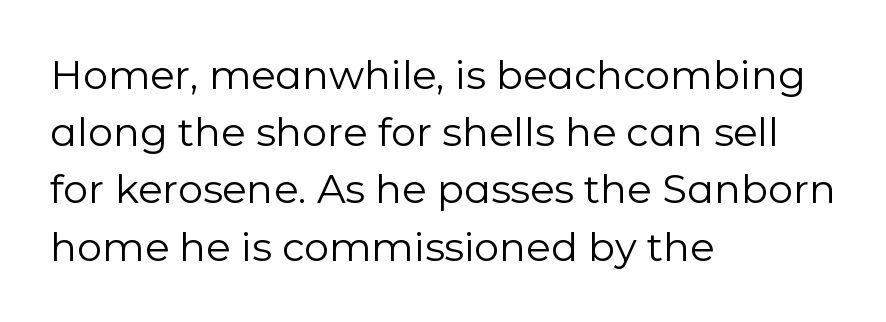
Q: Is the text bold? A: No.
Q: Is the text italic (slanted)? A: No, it is upright.
Q: Is the typeface a serif or a sans-serif typeface? A: Sans-serif.
Q: Is the text underlined? A: No.
Q: How is the paragraph aligned? A: Left-aligned.
Q: Is the spacing between letters normal or unusually wide? A: Normal.
Q: Is the spacing between lines tight, normal or loose? A: Normal.
Q: Width (condensed, normal, or wide)? A: Normal.
Q: Stroke contrast? A: Low.
Q: x-height? A: Medium.
Q: Monospaced? A: No.
